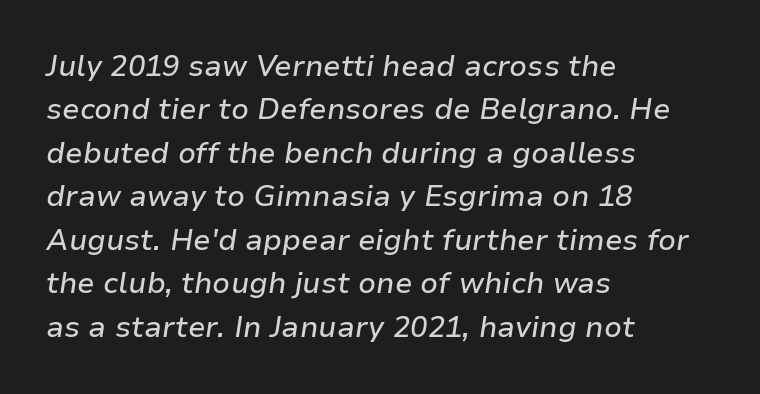
No extra tracking has been applied to these lines. Successive baselines arrive at the customary interval. The passage shown is typed in a proportional face where columns would drift. The lines in this sample share a left origin and differ only in where they stop. Descenders are the only things crossing below the line. The rendering applies a slant to the glyphs.
